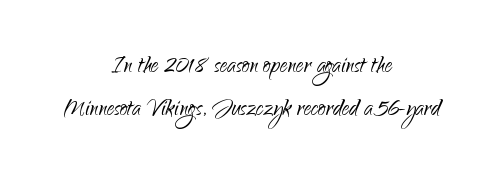
{"serif": "no", "bold": "no", "weight": "light", "width": "normal", "stroke_contrast": "low", "x_height": "small", "monospaced": "no", "underline": "no", "align": "center", "line_spacing": "normal", "line_spacing_ratio": 1.43, "letter_spacing": "normal", "letter_spacing_em": 0.0, "glyph_px": 30}
